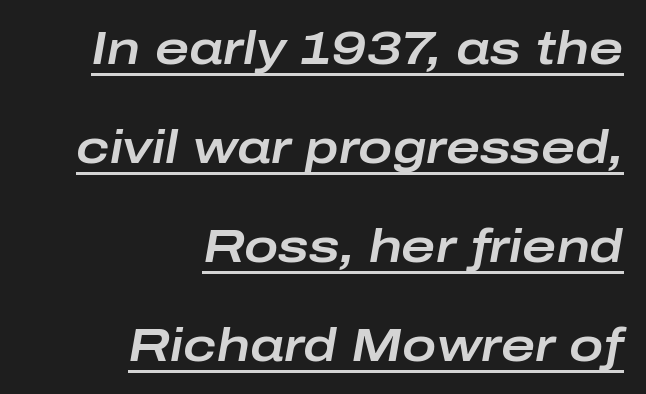
Looks like regular typesetting: each glyph gets only the width it needs. The leading is generous, giving the passage an open texture. Is the letter spacing exaggerated? No — it looks like the ordinary default. In designer terms, the underline attribute is active on this setting.
